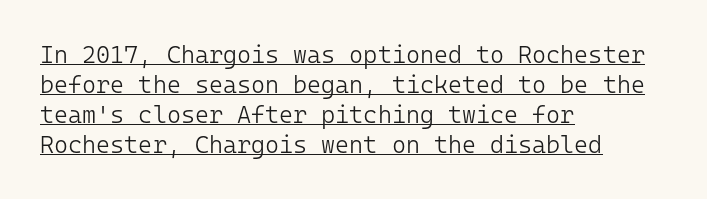
{"italic": "no", "bold": "no", "underline": "yes", "align": "left", "line_spacing": "normal", "line_spacing_ratio": 1.25, "letter_spacing": "normal", "letter_spacing_em": 0.0, "glyph_px": 24}
